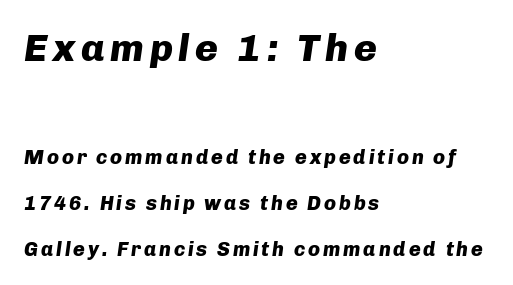
Underlining? Definitely not there. These lines are rendered in a variable-pitch font. Vertically, the passage feels expansive, rows floating well apart. The font is running at its bold setting.
